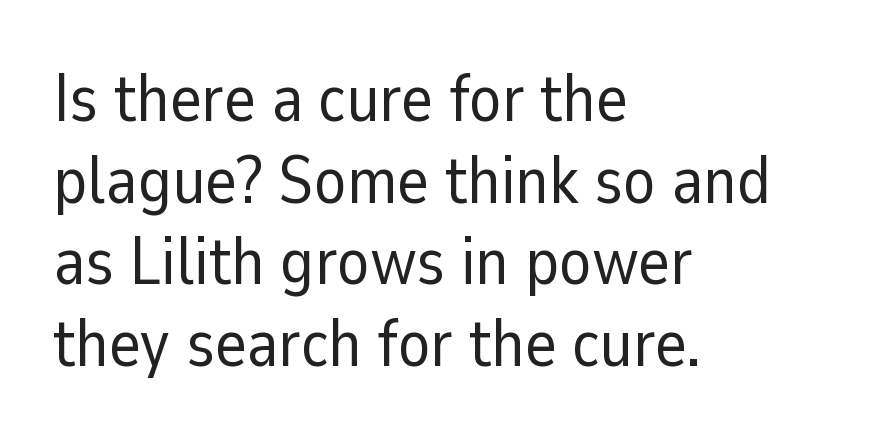
{"serif": "no", "italic": "no", "bold": "no", "weight": "regular", "width": "normal", "stroke_contrast": "low", "x_height": "medium", "monospaced": "no", "underline": "no", "align": "left", "line_spacing_ratio": 1.22, "letter_spacing": "normal", "letter_spacing_em": 0.0, "glyph_px": 67}
